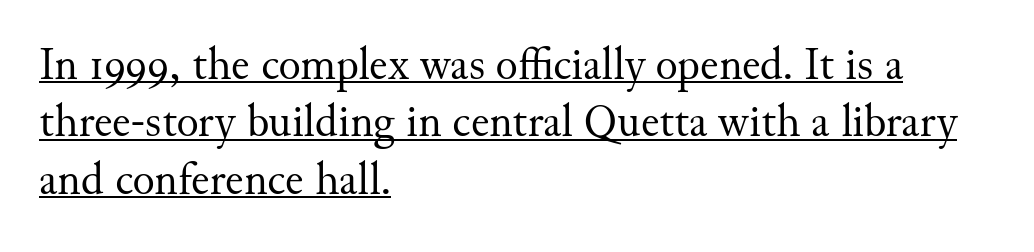
The image shows 46 px regular-weight serif type, upright; set left-aligned, normal line spacing (1.25x), normal letter spacing, underlined; medium stroke contrast and a small x-height.
